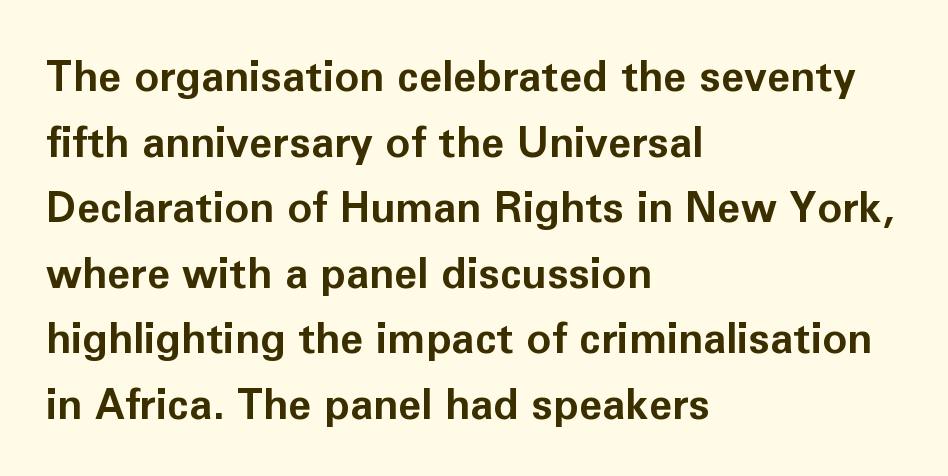
{"serif": "no", "italic": "no", "bold": "yes", "weight": "bold", "width": "normal", "stroke_contrast": "low", "x_height": "medium", "monospaced": "no", "underline": "no", "align": "left", "line_spacing": "normal", "line_spacing_ratio": 1.56, "letter_spacing": "normal", "letter_spacing_em": 0.0, "glyph_px": 42}
